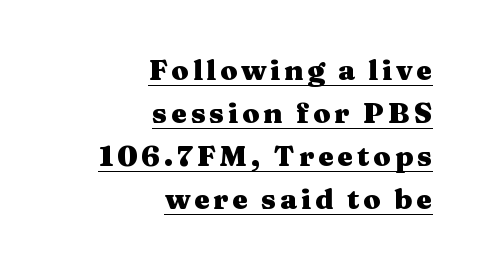
{"serif": "yes", "italic": "no", "bold": "yes", "weight": "heavy", "width": "wide", "stroke_contrast": "medium", "x_height": "medium", "monospaced": "no", "underline": "yes", "align": "right", "line_spacing": "normal", "line_spacing_ratio": 1.54, "glyph_px": 28}
